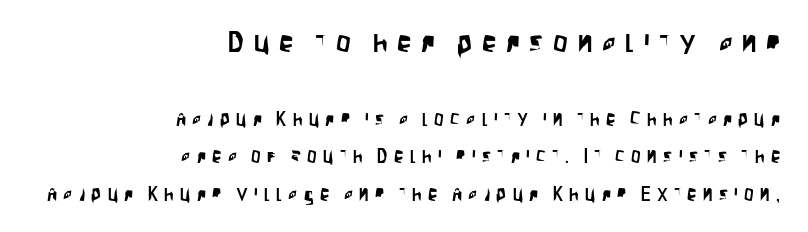
Q: Is the text italic (slanted)? A: No, it is upright.
Q: Is the typeface a serif or a sans-serif typeface? A: Sans-serif.
Q: Is the text underlined? A: No.
Q: How is the paragraph aligned? A: Right-aligned.
Q: Is the spacing between letters normal or unusually wide? A: Unusually wide.
Q: Is the spacing between lines tight, normal or loose? A: Loose.
Q: Which block of text is set in a larger size, the first (top) or the second (bottom)? A: The first (top) one.
Q: Width (condensed, normal, or wide)? A: Condensed.
Q: Stroke contrast? A: Low.
Q: x-height? A: Large.
Q: Monospaced? A: No.
